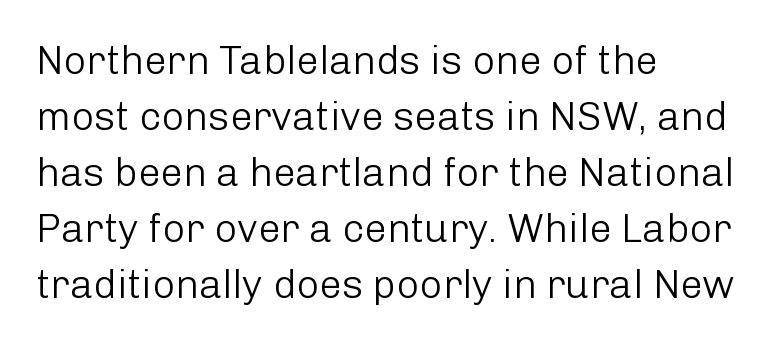
The rag falls on the right side of this text block. Caption: standard tracking, unaltered. Character widths vary here, with narrow letters taking less room than wide ones. A typesetter would mark this as roman, not italic. Is the type heavy? It reads as light-to-regular instead. Students, observe: this is what conventionally led text looks like.
